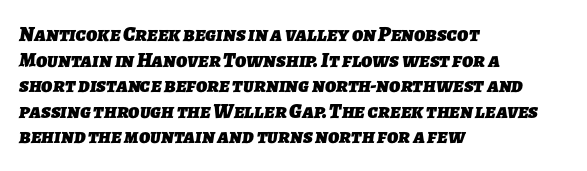
The image shows 21 px bold type; set left-aligned, line spacing 1.22x, normal letter spacing, not underlined.
